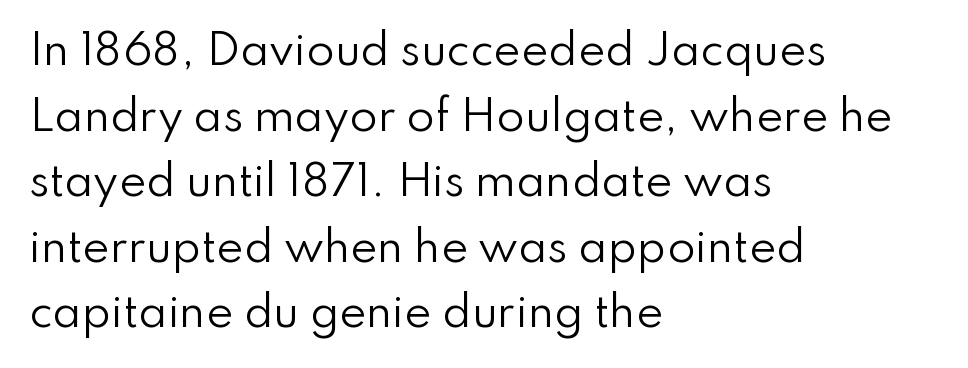
{"serif": "no", "italic": "no", "bold": "no", "weight": "regular", "width": "normal", "stroke_contrast": "low", "x_height": "small", "monospaced": "no", "underline": "no", "align": "left", "line_spacing": "normal", "line_spacing_ratio": 1.6, "letter_spacing": "normal", "letter_spacing_em": 0.0, "glyph_px": 41}
